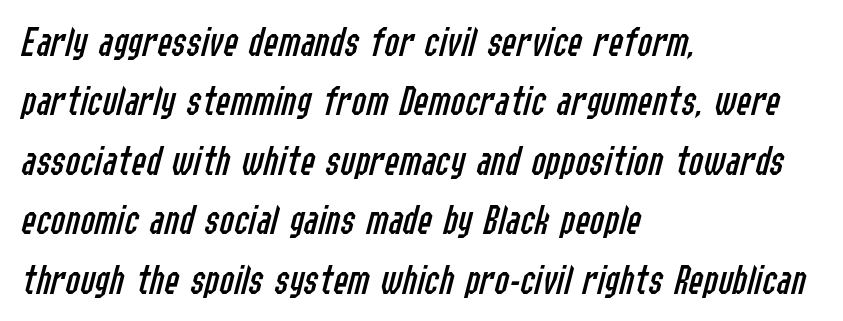
You could not count columns in this text — the font is proportionally spaced. One-word summary of the alignment: left. The rendering applies a slant to the glyphs. These lines keep a tight, regular rhythm from letter to letter. Summary of weight: not heavy and not bold. In terms of leading, this rendering sits right in the middle.
